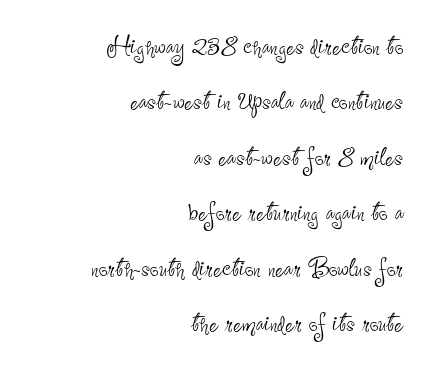
Q: Is the text bold? A: No.
Q: Is the text italic (slanted)? A: Yes.
Q: Is the typeface a serif or a sans-serif typeface? A: Sans-serif.
Q: Is the text underlined? A: No.
Q: How is the paragraph aligned? A: Right-aligned.
Q: Is the spacing between letters normal or unusually wide? A: Normal.
Q: Width (condensed, normal, or wide)? A: Condensed.
Q: Stroke contrast? A: Low.
Q: x-height? A: Small.
Q: Monospaced? A: No.
